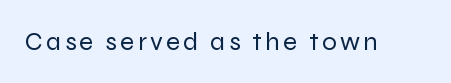
Q: Is the text bold? A: No.
Q: Is the text italic (slanted)? A: No, it is upright.
Q: Is the text underlined? A: No.
